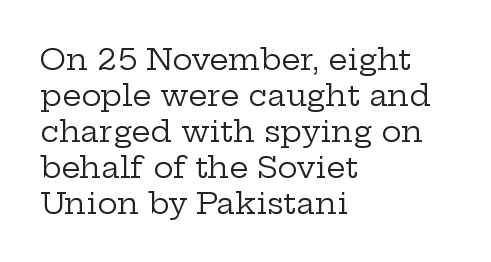
The image shows 30 px regular-weight, wide serif type, upright; set left-aligned, line spacing 1.2x, normal letter spacing, not underlined; low stroke contrast and a medium x-height.
